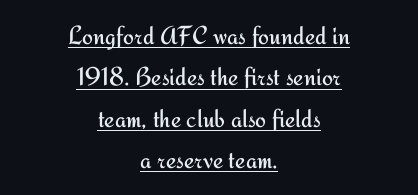
The image shows 26 px text type, upright; set centered, normal line spacing (1.59x), normal letter spacing, underlined.
